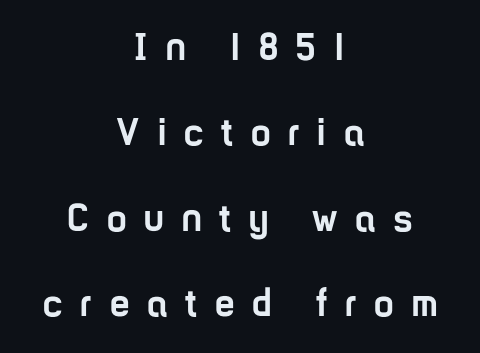
You can tell from the bare stems that sans-serif type was used. The characters look thick and weighty, a clear bold. Designer's note — italics off, roman on. Proportional: the letters do not fall into vertical columns. The paragraph has two soft edges and a firm central axis.
